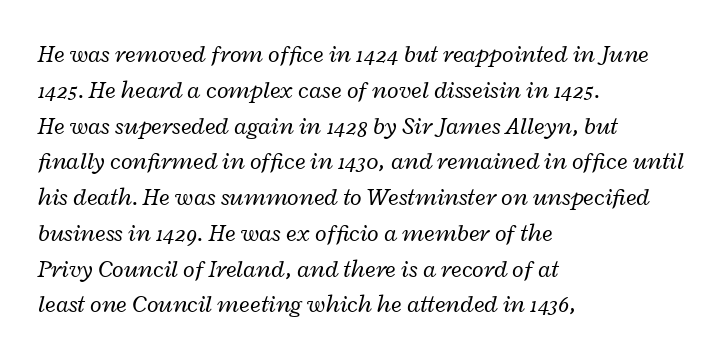
{"italic": "yes", "lean": "right", "slant_degrees": 12, "bold": "no", "underline": "no", "align": "left", "line_spacing": "normal", "line_spacing_ratio": 1.49, "letter_spacing": "normal", "letter_spacing_em": 0.0, "glyph_px": 24}
